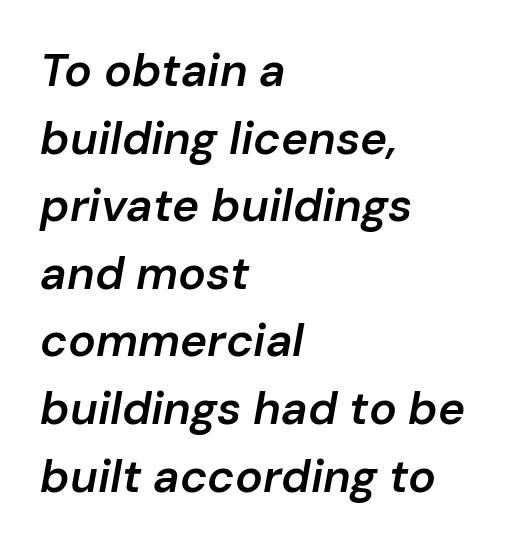
Looks like regular typesetting: each glyph gets only the width it needs. Underline: absent. Line beginnings align vertically; line endings do not. This is moderately heavy type, rendered in semibold. Quick note: italic.
